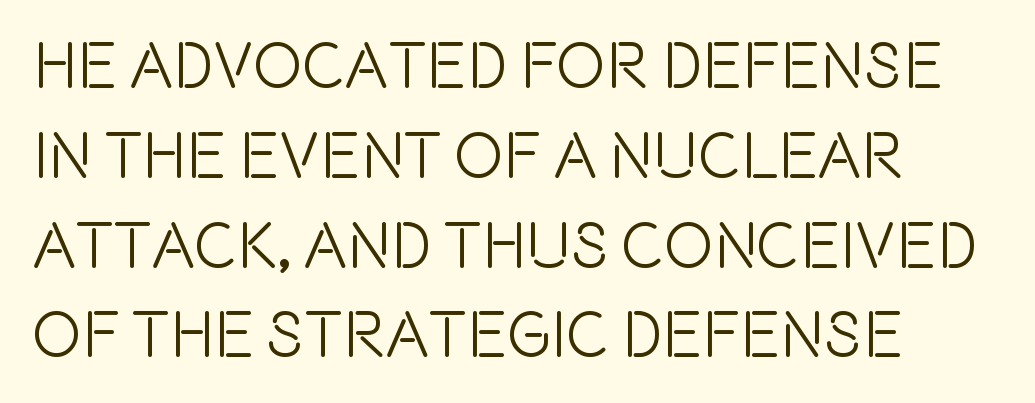
Q: Is the text italic (slanted)? A: No, it is upright.
Q: Is the typeface a serif or a sans-serif typeface? A: Sans-serif.
Q: Is the text underlined? A: No.
Q: How is the paragraph aligned? A: Left-aligned.
Q: Is the spacing between letters normal or unusually wide? A: Normal.
Q: Is the spacing between lines tight, normal or loose? A: Normal.
Q: Width (condensed, normal, or wide)? A: Condensed.
Q: x-height? A: Large.
Q: Monospaced? A: No.
